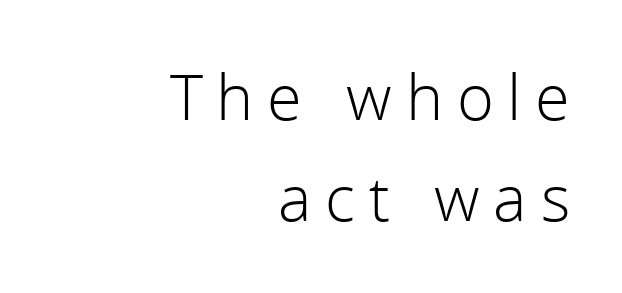
The image shows 63 px light sans-serif type, upright; set right-aligned, normal line spacing (1.61x), unusually wide letter spacing (+0.22 em), not underlined; a medium x-height.
